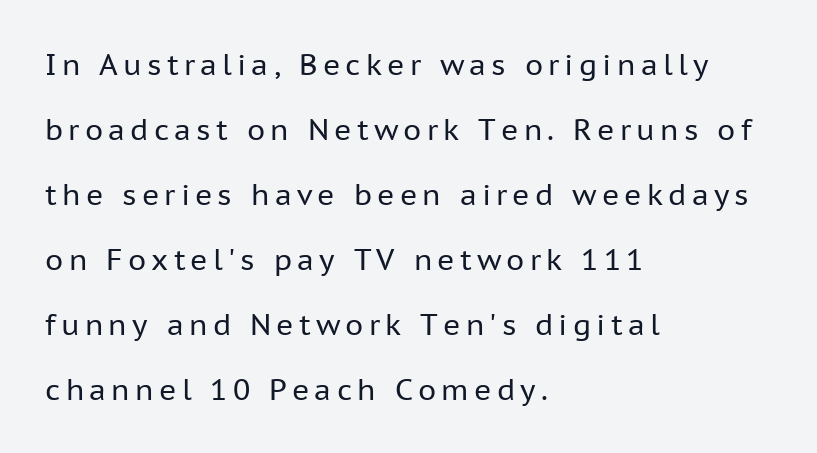
The font sits on the lighter half of the weight spectrum, regular included. Type without underlining. Varying glyph widths throughout — classic text-font behaviour. A roman cut, with each character standing at attention. Notice how the passage keeps a crisp vertical edge on the left only.
